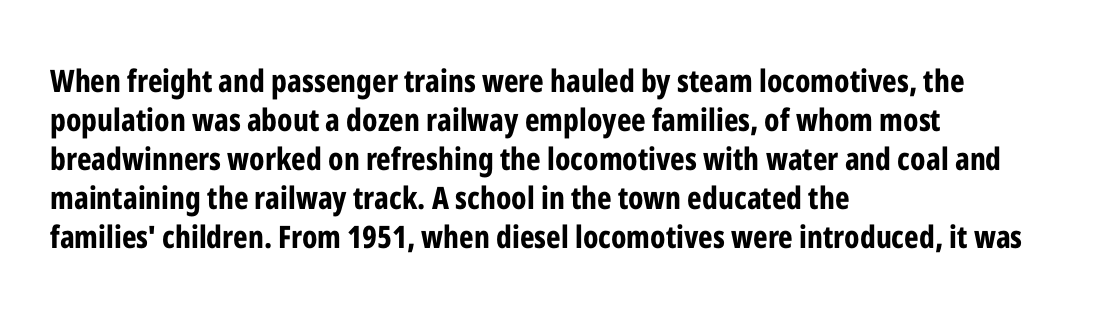
{"serif": "no", "italic": "no", "bold": "yes", "weight": "bold", "width": "condensed", "stroke_contrast": "low", "x_height": "medium", "monospaced": "no", "underline": "no", "align": "left", "line_spacing": "normal", "line_spacing_ratio": 1.26, "letter_spacing": "normal", "letter_spacing_em": 0.0, "glyph_px": 31}
